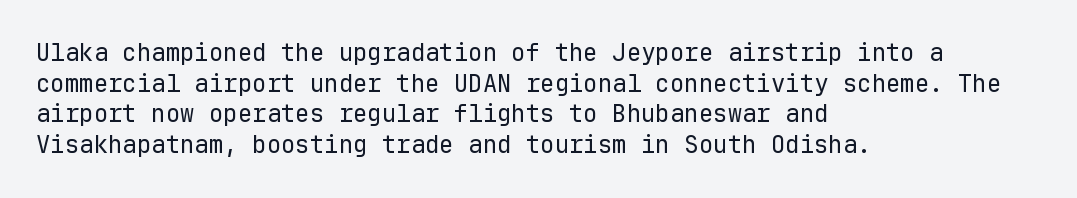
Q: Is the text bold? A: No.
Q: Is the text italic (slanted)? A: No, it is upright.
Q: Is the text underlined? A: No.
Q: How is the paragraph aligned? A: Left-aligned.
Q: Is the spacing between letters normal or unusually wide? A: Normal.
Q: Is the spacing between lines tight, normal or loose? A: Normal.
